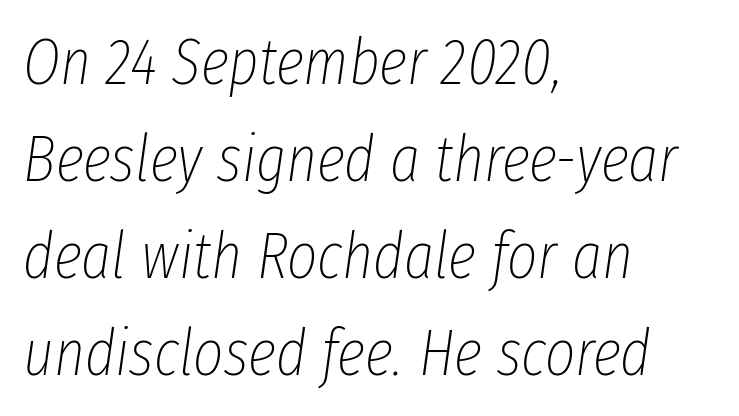
Leading matches the norm, producing a regular column. The baseline area is clear. This reads as an unemphasized weight, regular at the heaviest. Spacing verdict: proportional, widths tailored to each character. The compositor pushed each line to the left boundary.
